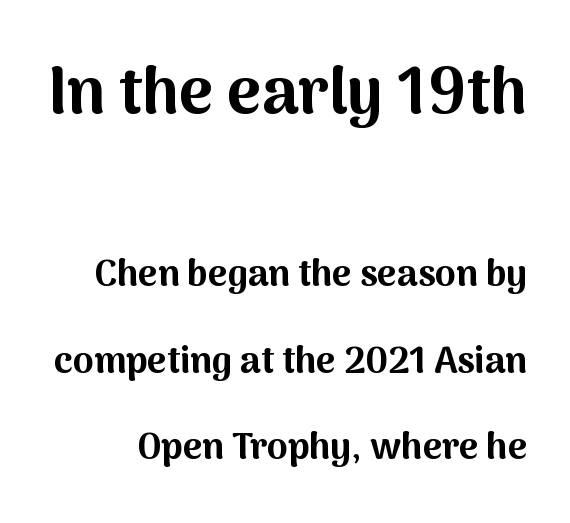
Q: Is the text bold? A: Yes.
Q: Is the text italic (slanted)? A: No, it is upright.
Q: Is the typeface a serif or a sans-serif typeface? A: Sans-serif.
Q: Is the text underlined? A: No.
Q: Is the spacing between letters normal or unusually wide? A: Normal.
Q: Is the spacing between lines tight, normal or loose? A: Loose.
Q: Which block of text is set in a larger size, the first (top) or the second (bottom)? A: The first (top) one.
Q: Width (condensed, normal, or wide)? A: Normal.
Q: Stroke contrast? A: Medium.
Q: x-height? A: Medium.
Q: Monospaced? A: No.
